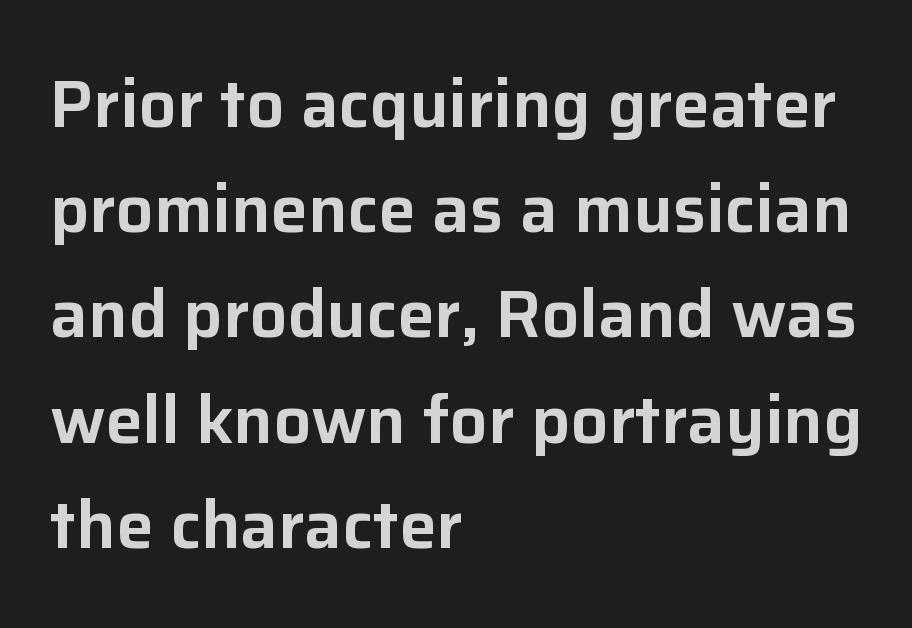
The image shows 67 px sans-serif type, upright; set left-aligned, normal line spacing (1.57x), normal letter spacing, not underlined; low stroke contrast and a medium x-height.
